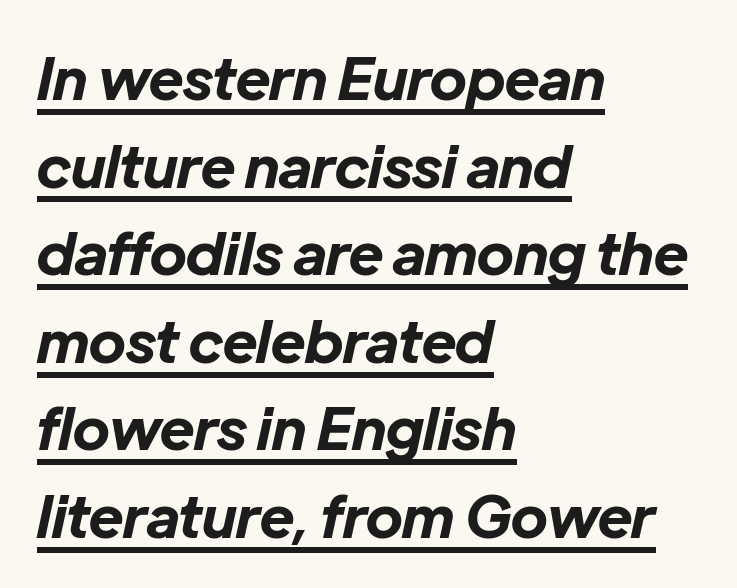
Q: Is the text bold? A: Yes.
Q: Is the text italic (slanted)? A: Yes, it leans right by about 12 degrees.
Q: Is the text underlined? A: Yes.
Q: How is the paragraph aligned? A: Left-aligned.
Q: Is the spacing between letters normal or unusually wide? A: Normal.
Q: Is the spacing between lines tight, normal or loose? A: Normal.
Q: Width (condensed, normal, or wide)? A: Normal.
Q: Stroke contrast? A: Low.
Q: x-height? A: Medium.
Q: Monospaced? A: No.
